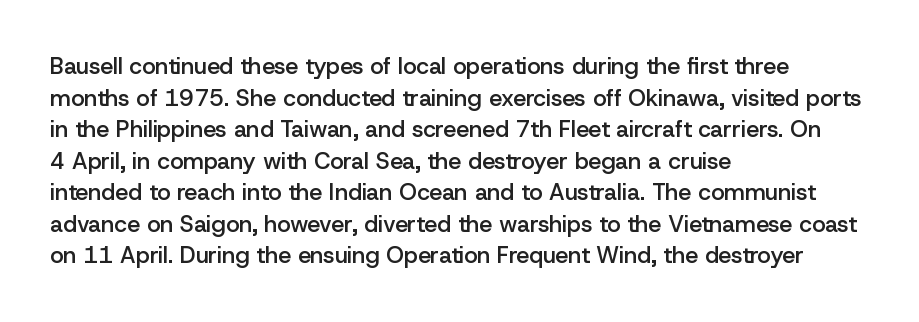
Ordinary non-slanted type is in use. This sample is left-justified, so line endings fall wherever the words run out. The letters sit at their default tracking, neither squeezed nor spread. Descenders are the only things crossing below the line.
